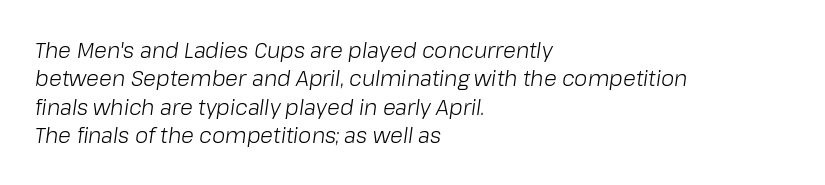
Q: Is the text bold? A: No.
Q: Is the text italic (slanted)? A: Yes, it leans right by about 8 degrees.
Q: Is the text underlined? A: No.
Q: How is the paragraph aligned? A: Left-aligned.
Q: Is the spacing between letters normal or unusually wide? A: Normal.
Q: Is the spacing between lines tight, normal or loose? A: Normal.
